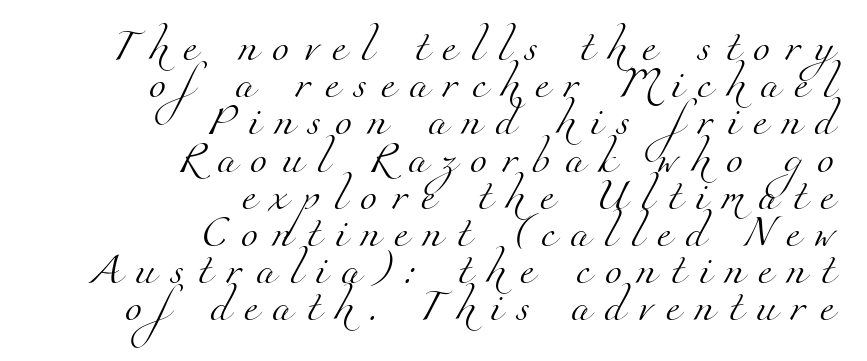
Does the type have serifs? Yes, each stem ends in a small foot. Horizontally, the lines are justified to the trailing edge only. You could only call the tracking loose — the letters float apart. Any mark beneath the type? The region is blank. Caption: face not bold, strokes unweighted. Each letter keeps its own natural width here, so spacing adapts to shape.
